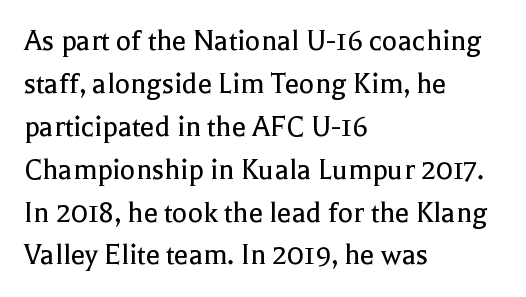
Q: Is the text bold? A: No.
Q: Is the text italic (slanted)? A: No, it is upright.
Q: Is the typeface a serif or a sans-serif typeface? A: Serif.
Q: Is the text underlined? A: No.
Q: How is the paragraph aligned? A: Left-aligned.
Q: Is the spacing between letters normal or unusually wide? A: Normal.
Q: Is the spacing between lines tight, normal or loose? A: Normal.
Q: Width (condensed, normal, or wide)? A: Normal.
Q: x-height? A: Medium.
Q: Monospaced? A: No.
